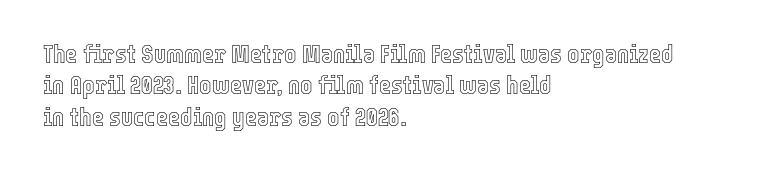
The image shows 26 px text type, upright; set left-aligned, line spacing 1.21x, normal letter spacing, not underlined.
